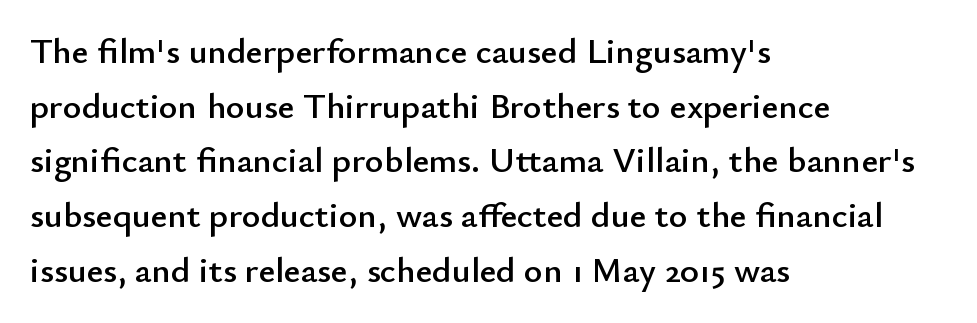
The image shows 36 px sans-serif type, upright; set left-aligned, normal line spacing (1.52x), normal letter spacing, not underlined; low stroke contrast and a small x-height.
